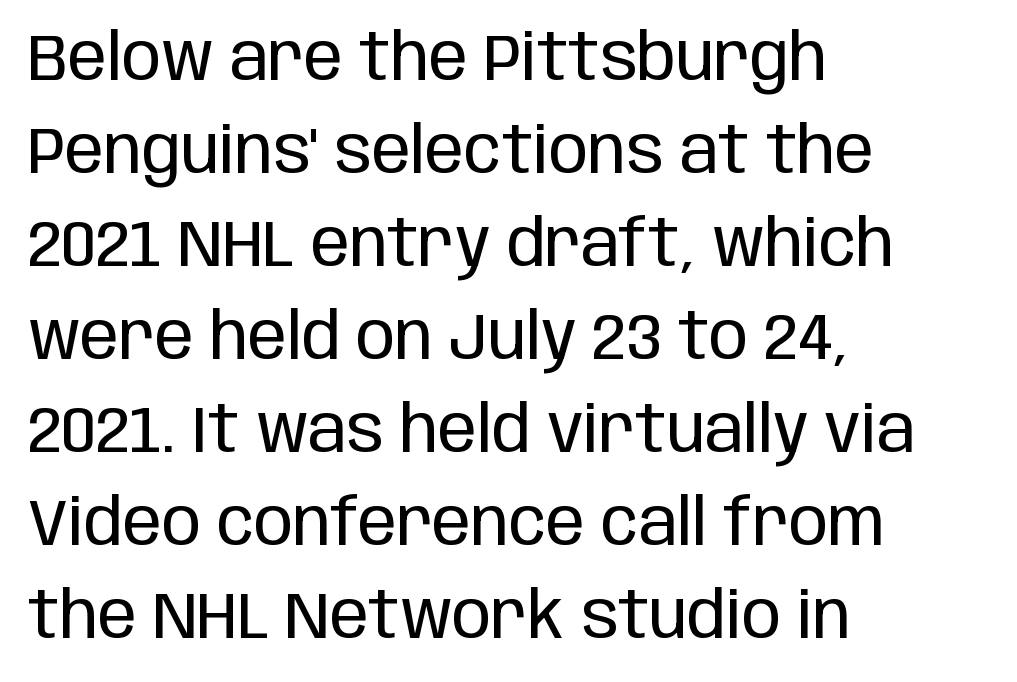
Q: Is the text bold? A: No.
Q: Is the text italic (slanted)? A: No, it is upright.
Q: Is the typeface a serif or a sans-serif typeface? A: Sans-serif.
Q: Is the text underlined? A: No.
Q: How is the paragraph aligned? A: Left-aligned.
Q: Is the spacing between letters normal or unusually wide? A: Normal.
Q: Is the spacing between lines tight, normal or loose? A: Normal.
Q: Width (condensed, normal, or wide)? A: Condensed.
Q: Stroke contrast? A: Low.
Q: x-height? A: Large.
Q: Monospaced? A: No.
